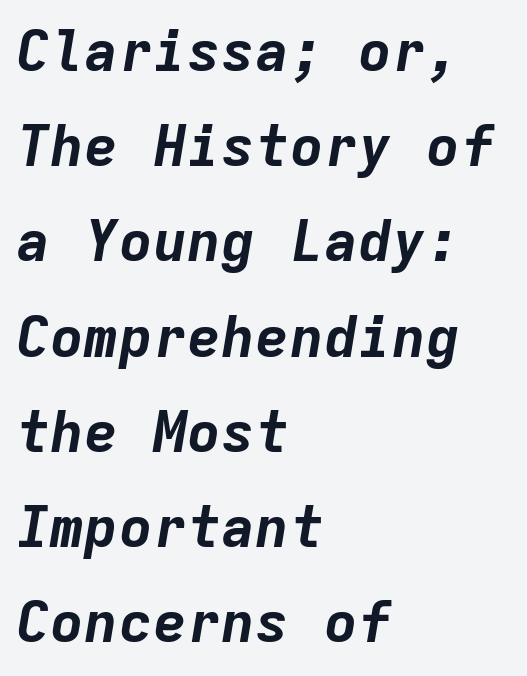
Is this a fixed-width face? Yes — each glyph sits in an identical cell. How would I describe the line gaps? Plain and ordinary. The tracking reads as untouched default to a designer's eye. Only glyphs here, with clear space below each row. As a designer I'd log this as weight 700, bold.
